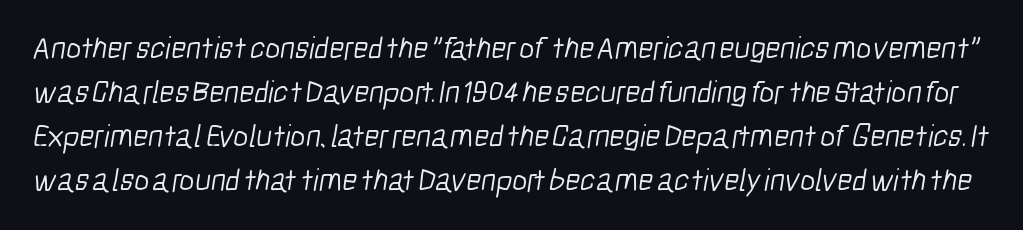
Q: Is the text bold? A: No.
Q: Is the typeface a serif or a sans-serif typeface? A: Sans-serif.
Q: Is the text underlined? A: No.
Q: Is the spacing between letters normal or unusually wide? A: Normal.
Q: Is the spacing between lines tight, normal or loose? A: Normal.
Q: Width (condensed, normal, or wide)? A: Condensed.
Q: Stroke contrast? A: Low.
Q: x-height? A: Medium.
Q: Monospaced? A: No.
